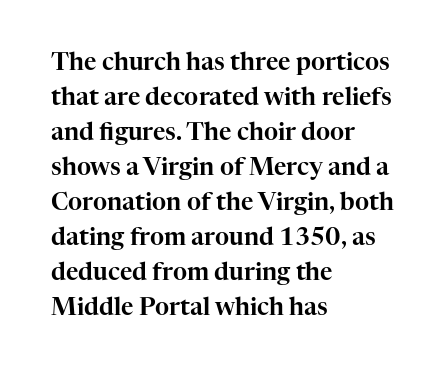
{"italic": "no", "underline": "no", "align": "left", "line_spacing": "normal", "line_spacing_ratio": 1.46, "letter_spacing": "normal", "letter_spacing_em": 0.0, "glyph_px": 24}
